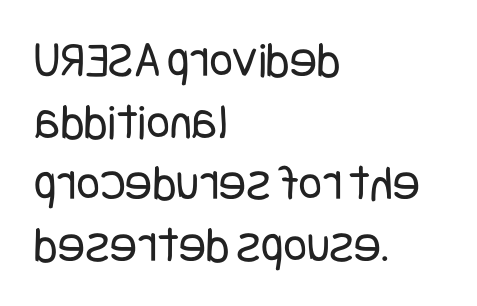
{"serif": "no", "italic": "no", "bold": "no", "weight": "regular", "width": "condensed", "stroke_contrast": "low", "x_height": "large", "underline": "no", "align": "left", "line_spacing_ratio": 1.21, "letter_spacing": "normal", "letter_spacing_em": 0.0, "glyph_px": 51}
